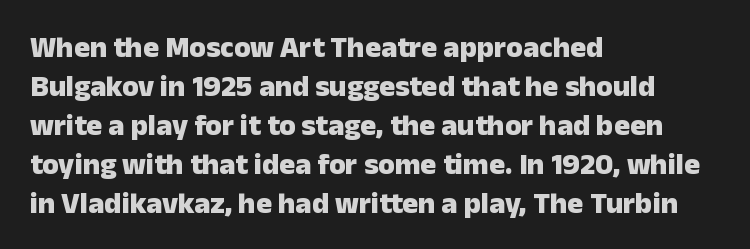
The image shows 30 px heavy sans-serif type, upright; set left-aligned, normal line spacing (1.3x), normal letter spacing, not underlined; low stroke contrast and a medium x-height.
